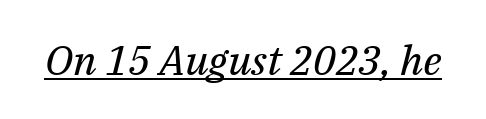
The image shows 41 px regular-weight serif type, italic (leaning right); set normal letter spacing, underlined; medium stroke contrast and a medium x-height.
